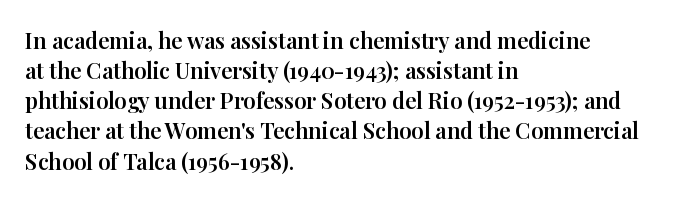
The image shows 22 px text type, upright; set left-aligned, normal line spacing (1.37x), normal letter spacing, not underlined.
